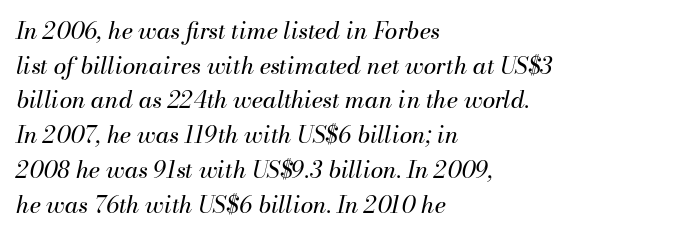
Heft: none added — not bold. A typesetter would call this zero additional tracking. Check the space under the baseline: it is left empty. Designer's note — italics engaged. The ragged edge is on the right, which tells us the setting is flush left.
